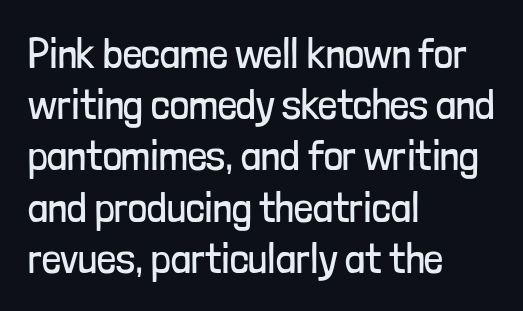
The image shows 42 px regular-weight, condensed sans-serif type, upright; set left-aligned, line spacing 1.22x, normal letter spacing, not underlined; low stroke contrast and a medium x-height.
